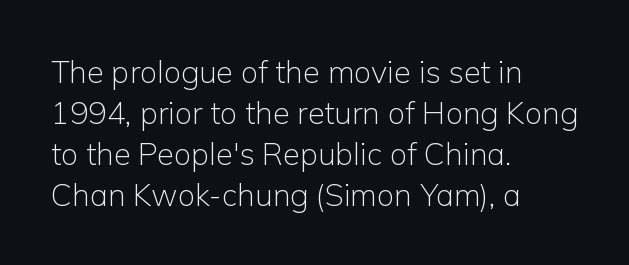
The image shows 31 px light sans-serif type, upright; set left-aligned, normal line spacing (1.32x), normal letter spacing, not underlined; low stroke contrast and a medium x-height.
